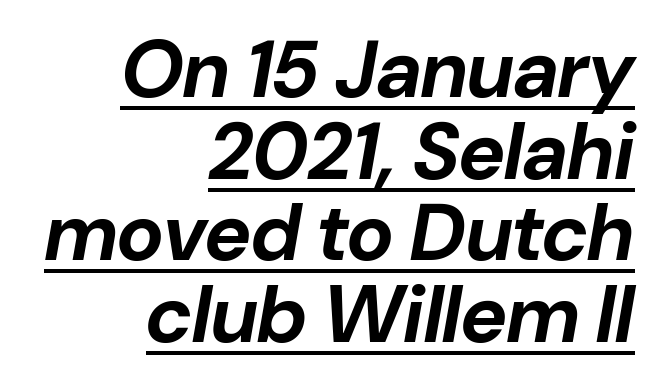
{"italic": "yes", "lean": "right", "slant_degrees": 10, "bold": "yes", "weight": "bold", "width": "normal", "stroke_contrast": "low", "x_height": "medium", "monospaced": "no", "underline": "yes", "align": "right", "line_spacing": "tight", "line_spacing_ratio": 1.02, "letter_spacing": "normal", "letter_spacing_em": 0.0, "glyph_px": 80}
